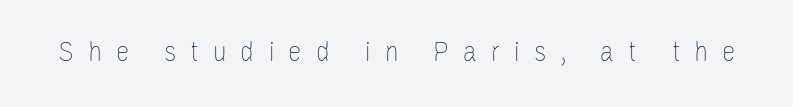
The rendering uses natural spacing where letterforms have individual widths. Descender tails drop into unmarked territory. Is the stroke heavy? The answer is a plain regular-or-lighter. Between one letter and the next there's a generous, obvious gap. When letters stand straight like this, we call the style roman or upright.
